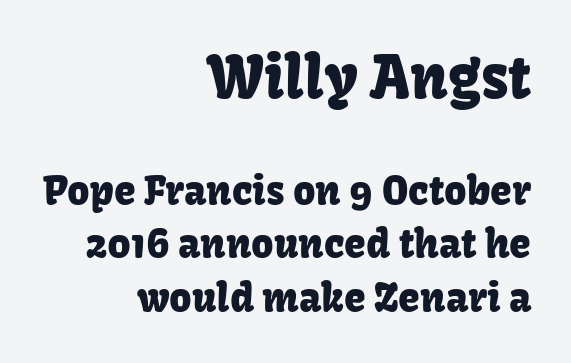
The image shows 58 px sans-serif type, upright; set right-aligned, normal line spacing (1.37x), normal letter spacing, not underlined; the first (top) block is 1.49x larger; low stroke contrast and a medium x-height.
